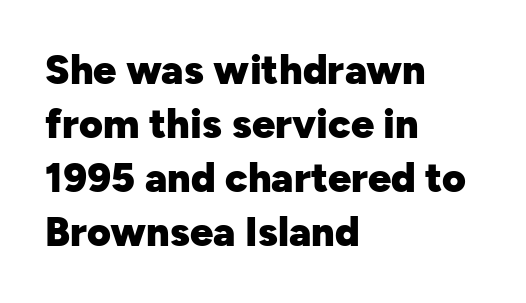
{"serif": "no", "italic": "no", "bold": "yes", "weight": "heavy", "width": "normal", "stroke_contrast": "low", "x_height": "medium", "monospaced": "no", "underline": "no", "align": "left", "line_spacing": "normal", "line_spacing_ratio": 1.32, "letter_spacing": "normal", "letter_spacing_em": 0.0, "glyph_px": 41}
